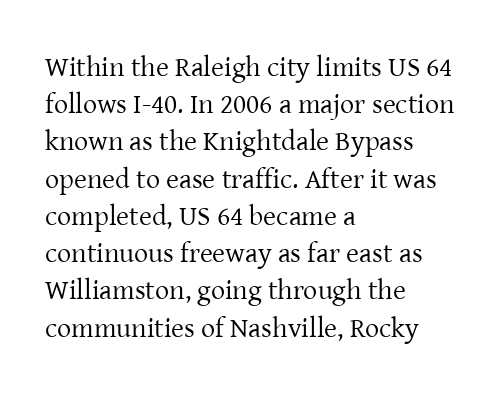
Q: Is the text bold? A: No.
Q: Is the text italic (slanted)? A: No, it is upright.
Q: Is the typeface a serif or a sans-serif typeface? A: Serif.
Q: Is the text underlined? A: No.
Q: How is the paragraph aligned? A: Left-aligned.
Q: Is the spacing between letters normal or unusually wide? A: Normal.
Q: Is the spacing between lines tight, normal or loose? A: Normal.
Q: Width (condensed, normal, or wide)? A: Normal.
Q: Stroke contrast? A: Low.
Q: x-height? A: Medium.
Q: Monospaced? A: No.
